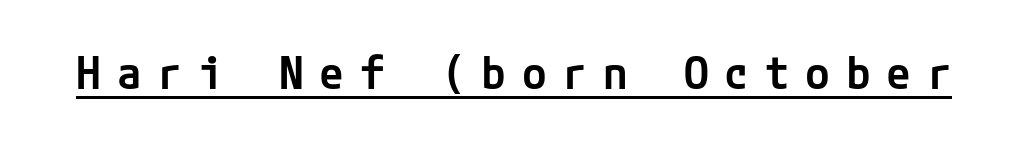
The image shows 45 px semibold sans-serif type, upright; set unusually wide letter spacing (+0.35 em), underlined; low stroke contrast and a medium x-height.
